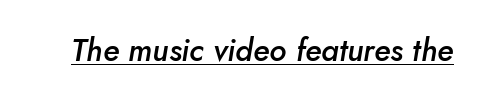
Style check: oblique. Somebody hit Ctrl+U on this one — the words are underlined. Do the characters align in a grid? No, the font is proportional. Strokes here are thickened, but only to semibold level.
